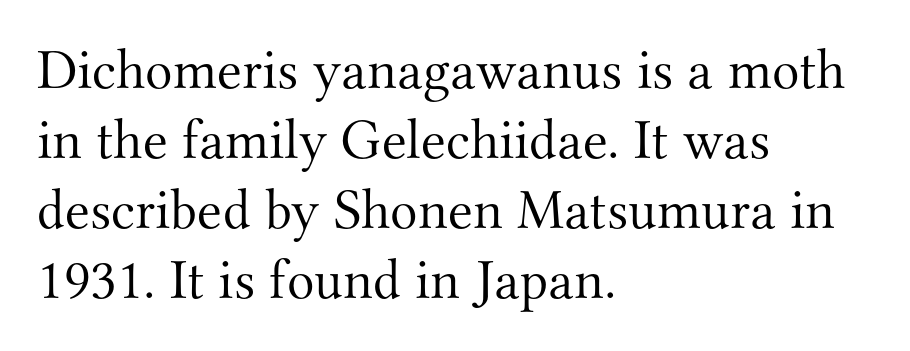
Q: Is the text bold? A: No.
Q: Is the text italic (slanted)? A: No, it is upright.
Q: Is the typeface a serif or a sans-serif typeface? A: Serif.
Q: Is the text underlined? A: No.
Q: How is the paragraph aligned? A: Left-aligned.
Q: Is the spacing between letters normal or unusually wide? A: Normal.
Q: Width (condensed, normal, or wide)? A: Normal.
Q: Stroke contrast? A: Medium.
Q: x-height? A: Small.
Q: Monospaced? A: No.
